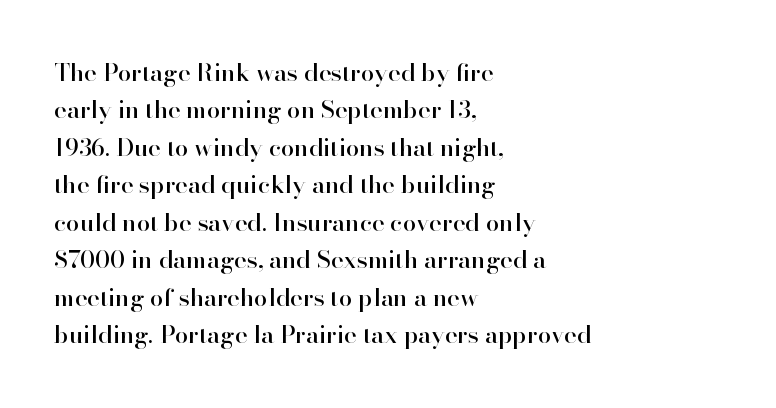
{"italic": "no", "underline": "no", "align": "left", "line_spacing": "normal", "line_spacing_ratio": 1.56, "letter_spacing": "normal", "letter_spacing_em": 0.0, "glyph_px": 24}
